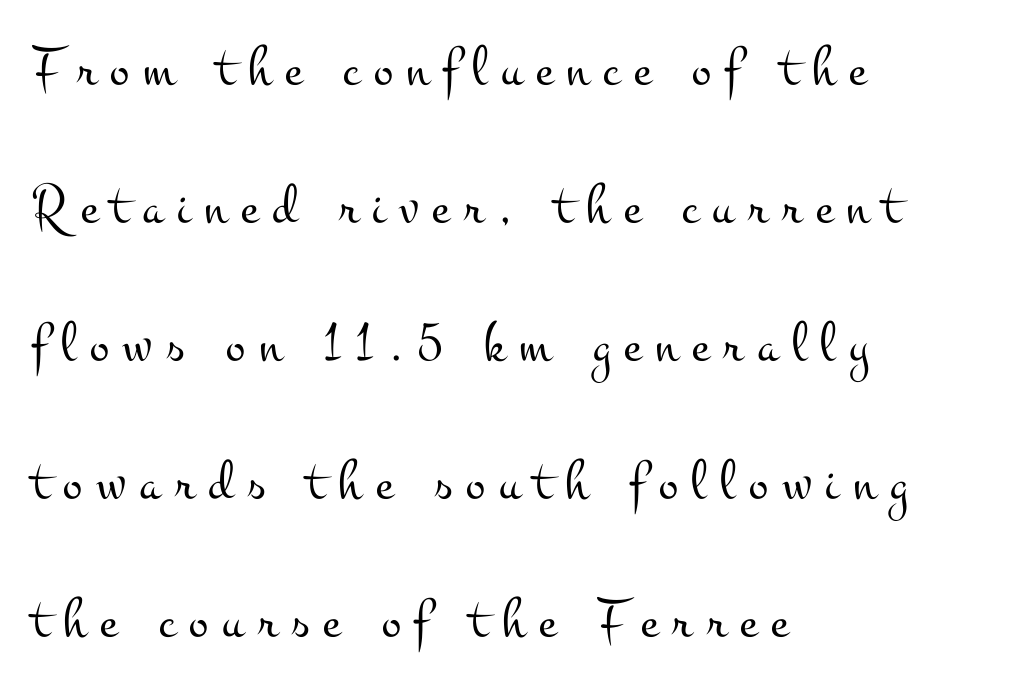
The image shows 58 px light, wide type; set left-aligned, loose line spacing (2.38x), unusually wide letter spacing (+0.24 em), not underlined; medium stroke contrast and a small x-height.
